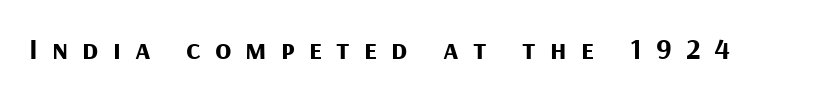
The image shows 30 px bold sans-serif type, upright; set unusually wide letter spacing (+0.47 em), not underlined; medium stroke contrast and a medium x-height.
